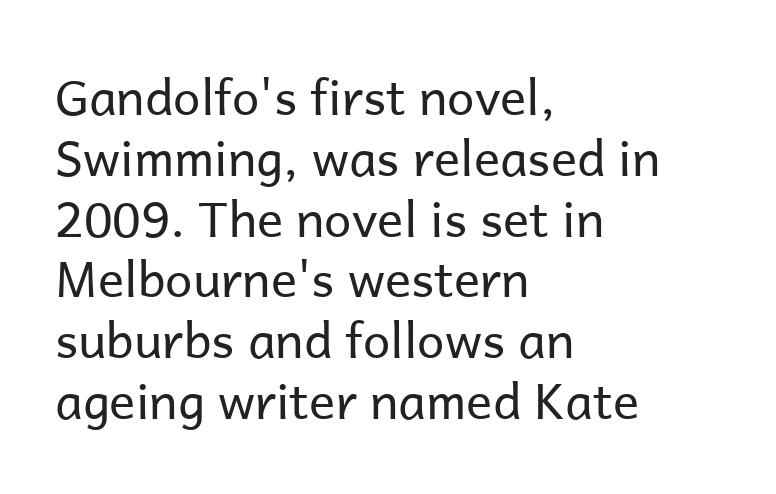
Character widths vary here, with narrow letters taking less room than wide ones. The type family on display is of the sans-serif kind. Each stroke keeps to a modest, everyday thickness or less. Visually the block forms a straight wall on the left and a jagged coastline on the right.
